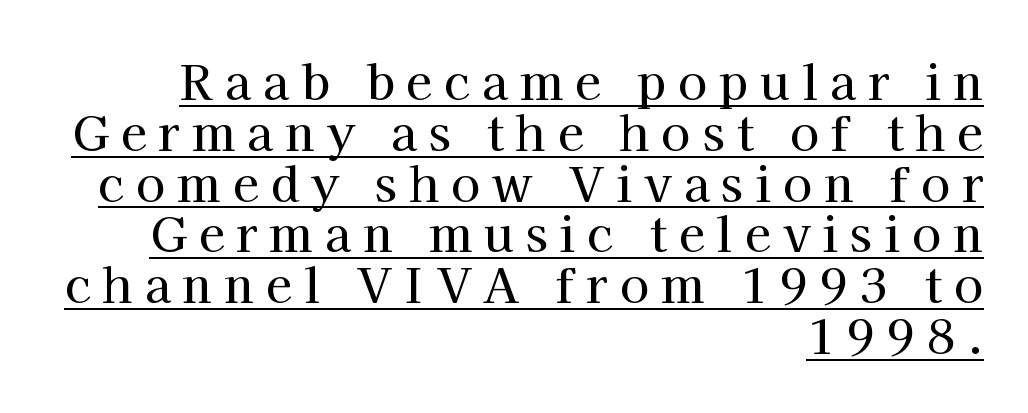
{"serif": "yes", "italic": "no", "width": "normal", "stroke_contrast": "high", "x_height": "medium", "monospaced": "no", "underline": "yes", "align": "right", "line_spacing": "tight", "line_spacing_ratio": 1.08, "letter_spacing": "wide", "letter_spacing_em": 0.26, "glyph_px": 47}
